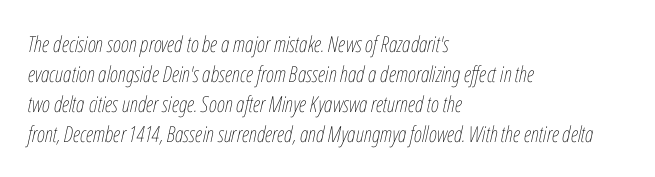
The image shows 22 px text type, italic (leaning right); set left-aligned, normal line spacing (1.36x), normal letter spacing, not underlined.
